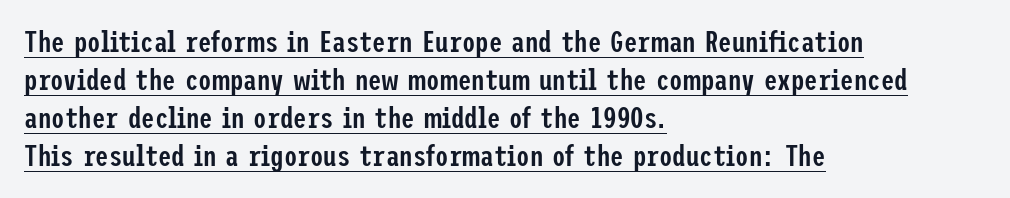
Q: Is the text bold? A: Semi-bold.
Q: Is the text italic (slanted)? A: No, it is upright.
Q: Is the typeface a serif or a sans-serif typeface? A: Sans-serif.
Q: Is the text underlined? A: Yes.
Q: How is the paragraph aligned? A: Left-aligned.
Q: Is the spacing between letters normal or unusually wide? A: Normal.
Q: Is the spacing between lines tight, normal or loose? A: Normal.
Q: Width (condensed, normal, or wide)? A: Condensed.
Q: Stroke contrast? A: Low.
Q: x-height? A: Medium.
